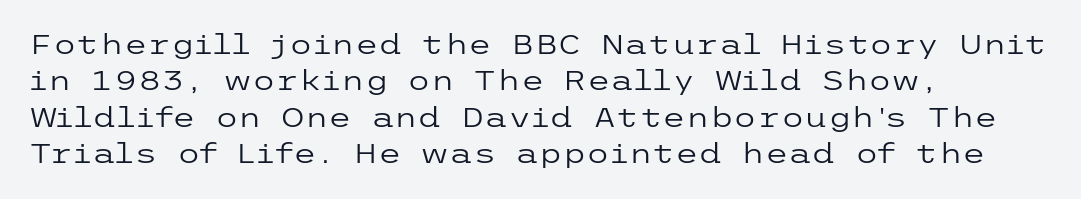
Upright lettering throughout. Reading down the column, the eye jumps a familiar distance to each next line. The typesetting does not lean heavy: it is not bold. Horizontal alignment here is leftward, the default for most running prose. The space directly below the letters is spotless. Glyph-to-glyph distance matches everyday printed text.
